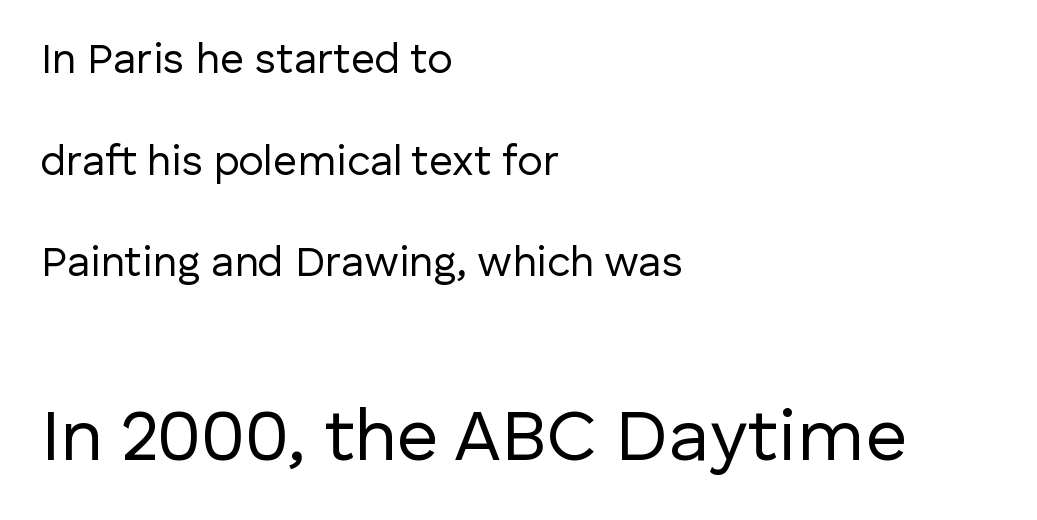
Q: Is the text bold? A: No.
Q: Is the text italic (slanted)? A: No, it is upright.
Q: Is the typeface a serif or a sans-serif typeface? A: Sans-serif.
Q: Is the text underlined? A: No.
Q: How is the paragraph aligned? A: Left-aligned.
Q: Is the spacing between letters normal or unusually wide? A: Normal.
Q: Is the spacing between lines tight, normal or loose? A: Loose.
Q: Which block of text is set in a larger size, the first (top) or the second (bottom)? A: The second (bottom) one.
Q: Width (condensed, normal, or wide)? A: Normal.
Q: Stroke contrast? A: Low.
Q: x-height? A: Medium.
Q: Monospaced? A: No.
